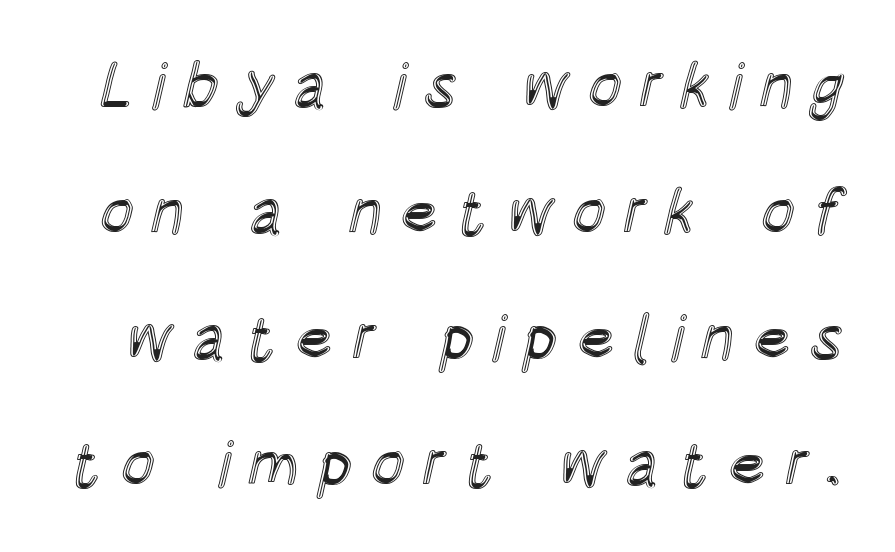
The image shows 64 px condensed type; set loose line spacing (1.97x), unusually wide letter spacing (+0.27 em), not underlined; a large x-height.
